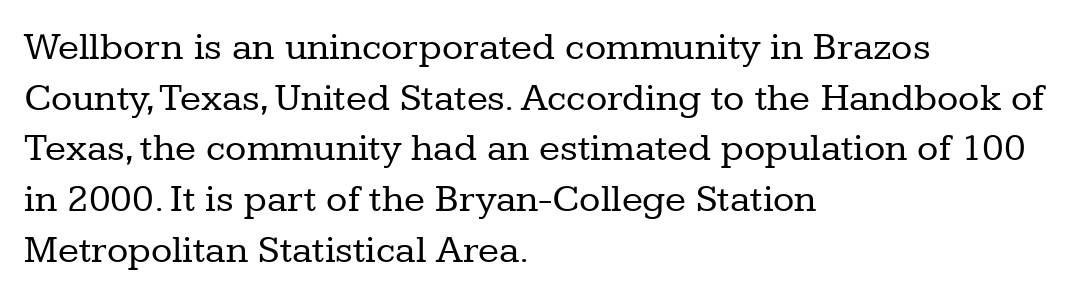
Q: Is the text bold? A: No.
Q: Is the text italic (slanted)? A: No, it is upright.
Q: Is the typeface a serif or a sans-serif typeface? A: Serif.
Q: Is the text underlined? A: No.
Q: How is the paragraph aligned? A: Left-aligned.
Q: Is the spacing between letters normal or unusually wide? A: Normal.
Q: Is the spacing between lines tight, normal or loose? A: Normal.
Q: Width (condensed, normal, or wide)? A: Normal.
Q: Stroke contrast? A: Low.
Q: x-height? A: Medium.
Q: Monospaced? A: No.
